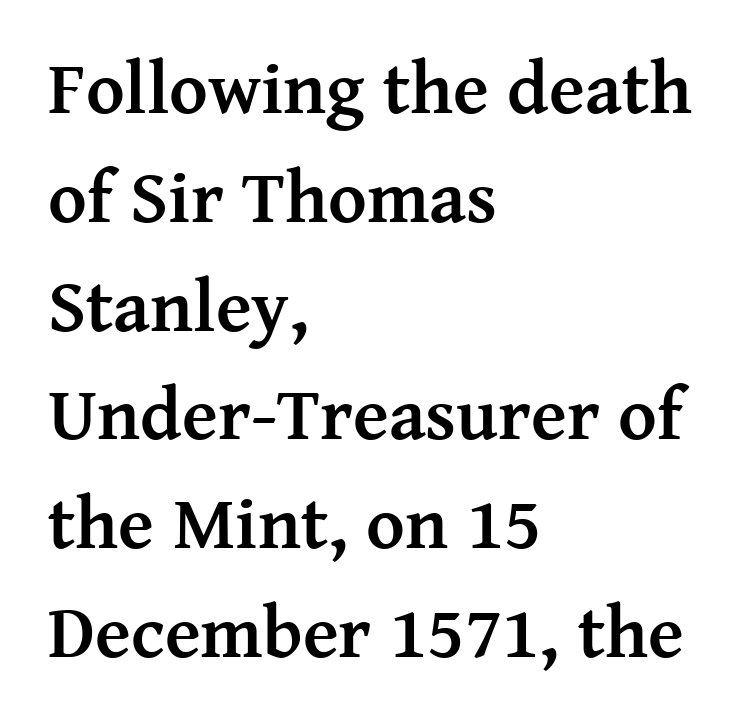
Q: Is the text bold? A: Yes.
Q: Is the text italic (slanted)? A: No, it is upright.
Q: Is the typeface a serif or a sans-serif typeface? A: Serif.
Q: Is the text underlined? A: No.
Q: How is the paragraph aligned? A: Left-aligned.
Q: Is the spacing between letters normal or unusually wide? A: Normal.
Q: Is the spacing between lines tight, normal or loose? A: Normal.
Q: Width (condensed, normal, or wide)? A: Normal.
Q: Stroke contrast? A: Medium.
Q: x-height? A: Medium.
Q: Monospaced? A: No.
